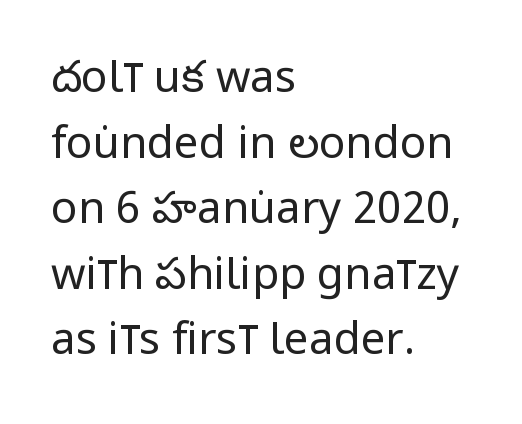
The characters are drawn with everyday or finer stroke widths. Are there feet on the stems? There aren't — it's a sans. Short note: letters normally spaced. Descenders are the only things crossing below the line. These lines stack with their left ends in a neat column.
